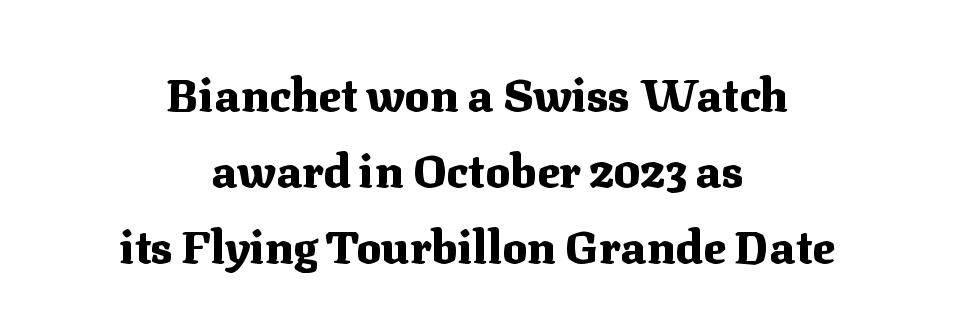
The image shows 46 px heavy serif type, upright; set centered, normal line spacing (1.65x), normal letter spacing, not underlined; medium stroke contrast and a medium x-height.
